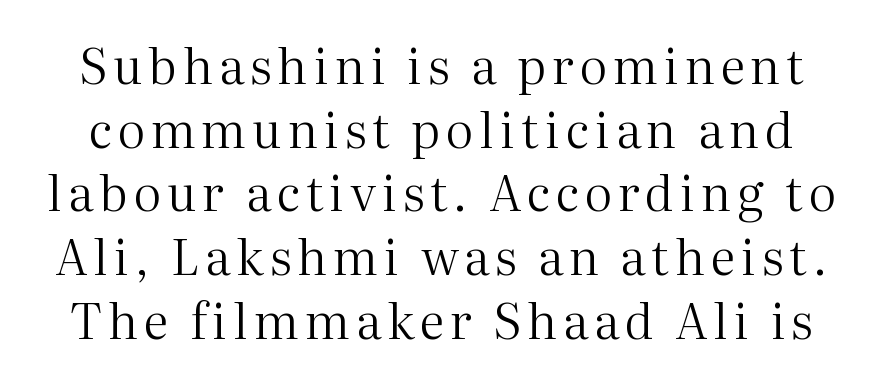
Check the space under the baseline: it is left empty. This block has exactly the height ordinary leading produces. Are there feet on the stems? There are — it's a serif. The face used here is proportionally spaced, like ordinary book or web type. Unbolded letterforms with no extra heft.
